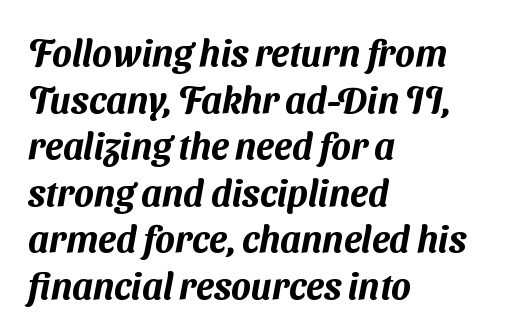
{"serif": "no", "width": "normal", "stroke_contrast": "medium", "x_height": "medium", "monospaced": "no", "underline": "no", "align": "left", "line_spacing": "normal", "line_spacing_ratio": 1.26, "letter_spacing": "normal", "letter_spacing_em": 0.0, "glyph_px": 37}
